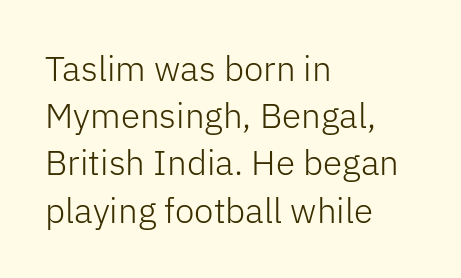
Q: Is the text bold? A: No.
Q: Is the text italic (slanted)? A: No, it is upright.
Q: Is the typeface a serif or a sans-serif typeface? A: Sans-serif.
Q: Is the text underlined? A: No.
Q: How is the paragraph aligned? A: Left-aligned.
Q: Is the spacing between letters normal or unusually wide? A: Normal.
Q: Is the spacing between lines tight, normal or loose? A: Normal.
Q: Width (condensed, normal, or wide)? A: Normal.
Q: Stroke contrast? A: Low.
Q: x-height? A: Medium.
Q: Monospaced? A: No.
